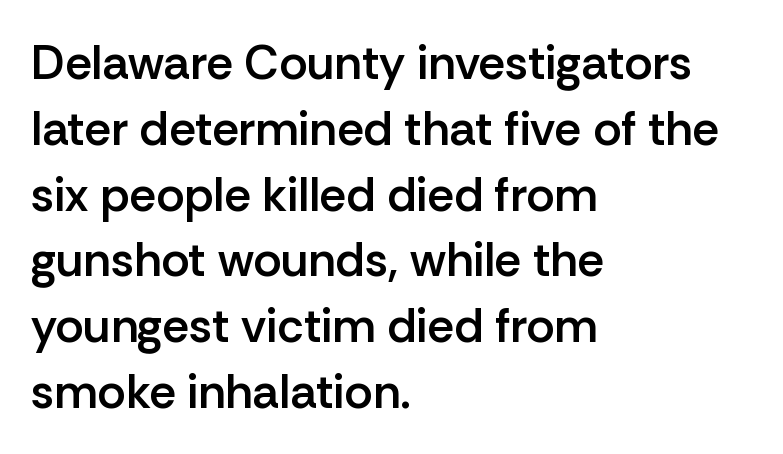
The rendering anchors every line to the left-hand side. Looks like regular typesetting: each glyph gets only the width it needs. Glyph-to-glyph distance matches everyday printed text. Honestly, the row spacing looks completely unremarkable. The baseline area is clear.
